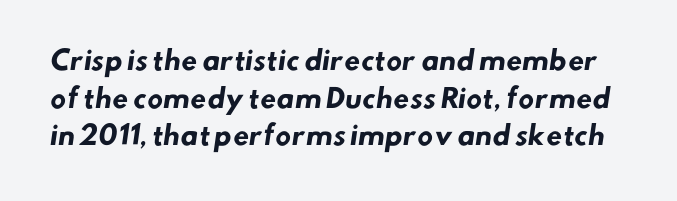
{"bold": "yes", "underline": "no", "line_spacing": "normal", "line_spacing_ratio": 1.45, "letter_spacing": "normal", "letter_spacing_em": 0.0, "glyph_px": 26}
